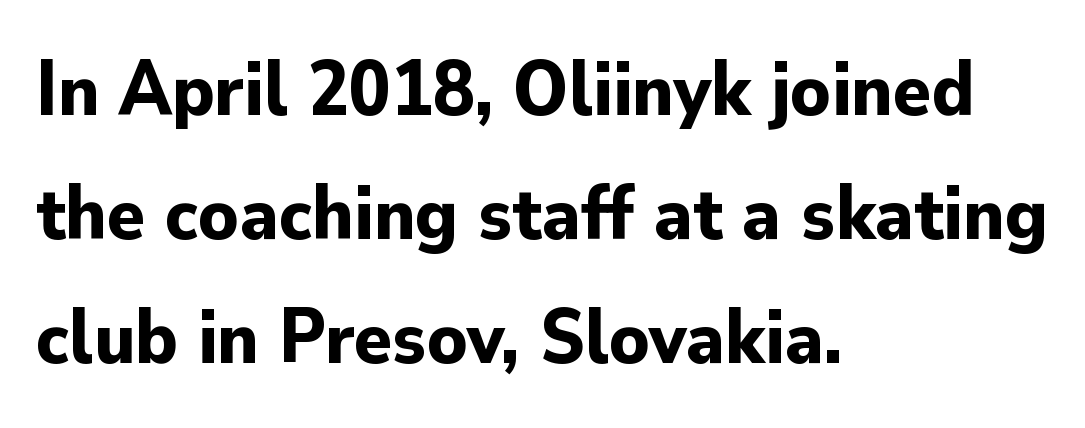
Q: Is the text bold? A: Yes.
Q: Is the text italic (slanted)? A: No, it is upright.
Q: Is the typeface a serif or a sans-serif typeface? A: Sans-serif.
Q: Is the text underlined? A: No.
Q: How is the paragraph aligned? A: Left-aligned.
Q: Is the spacing between letters normal or unusually wide? A: Normal.
Q: Is the spacing between lines tight, normal or loose? A: Normal.
Q: Width (condensed, normal, or wide)? A: Normal.
Q: Stroke contrast? A: Low.
Q: x-height? A: Small.
Q: Monospaced? A: No.
